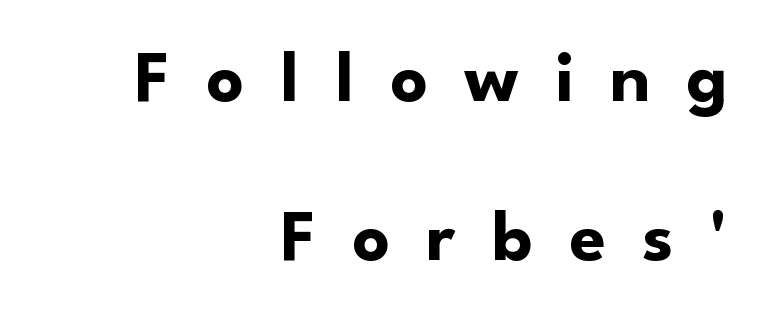
The image shows 73 px bold sans-serif type, upright; set right-aligned, loose line spacing (2.18x), unusually wide letter spacing (+0.5 em), not underlined; low stroke contrast and a small x-height.
